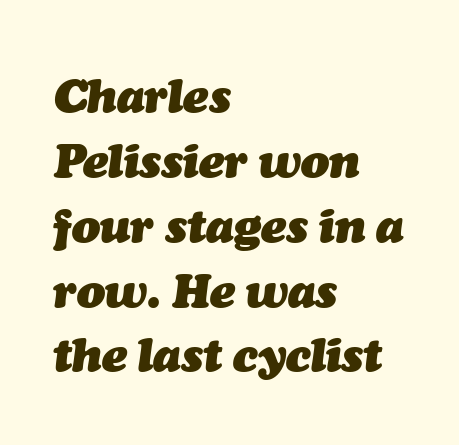
Between one letter and the next there's only the usual sliver of space. Lines of text with bare space underneath. The face used here has a pronounced slope to its letters. The lines in this sample share a left origin and differ only in where they stop. The letters advance in unequal steps, a hallmark of proportional type.
